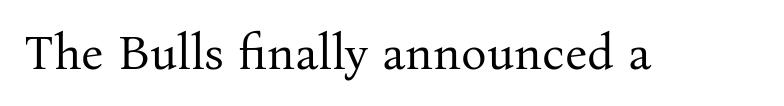
Check the space under the baseline: it is left empty. Do the letters lean? They stand straight. This sample uses plain, unmodified letter spacing. The type family on display is of the serif kind.
